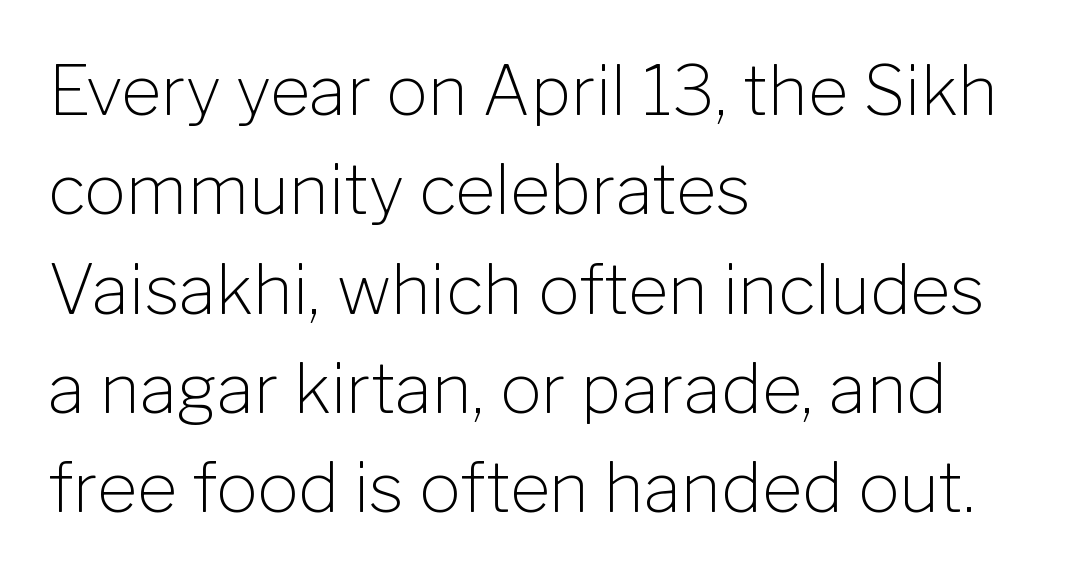
The image shows 69 px light sans-serif type, upright; set left-aligned, normal line spacing (1.44x), normal letter spacing, not underlined; low stroke contrast and a medium x-height.
